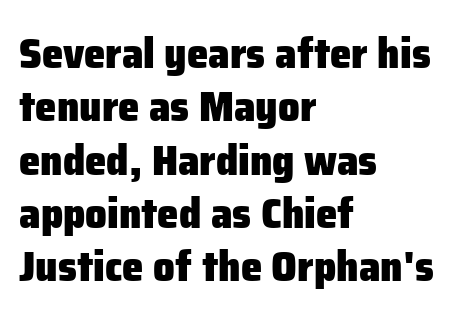
The image shows 43 px heavy sans-serif type, upright; set left-aligned, line spacing 1.24x, normal letter spacing, not underlined; low stroke contrast and a medium x-height.
